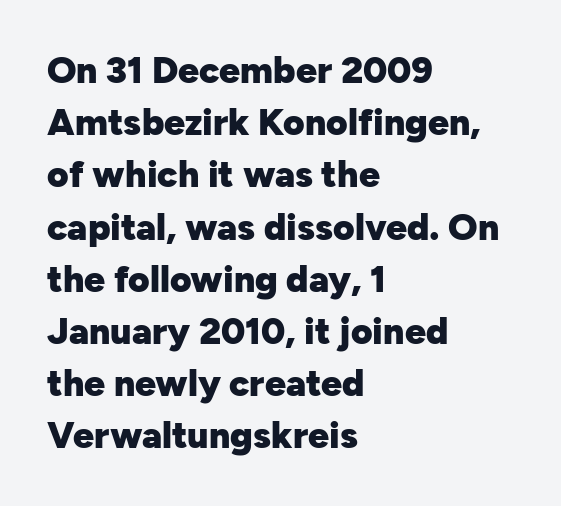
The image shows 37 px heavy sans-serif type, upright; set left-aligned, normal line spacing (1.41x), normal letter spacing, not underlined; low stroke contrast and a medium x-height.
